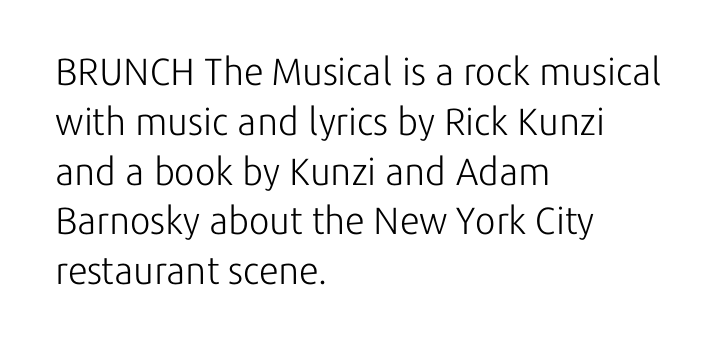
Q: Is the text bold? A: No.
Q: Is the text italic (slanted)? A: No, it is upright.
Q: Is the typeface a serif or a sans-serif typeface? A: Sans-serif.
Q: Is the text underlined? A: No.
Q: How is the paragraph aligned? A: Left-aligned.
Q: Is the spacing between letters normal or unusually wide? A: Normal.
Q: Is the spacing between lines tight, normal or loose? A: Normal.
Q: Width (condensed, normal, or wide)? A: Normal.
Q: Stroke contrast? A: Low.
Q: x-height? A: Medium.
Q: Monospaced? A: No.
